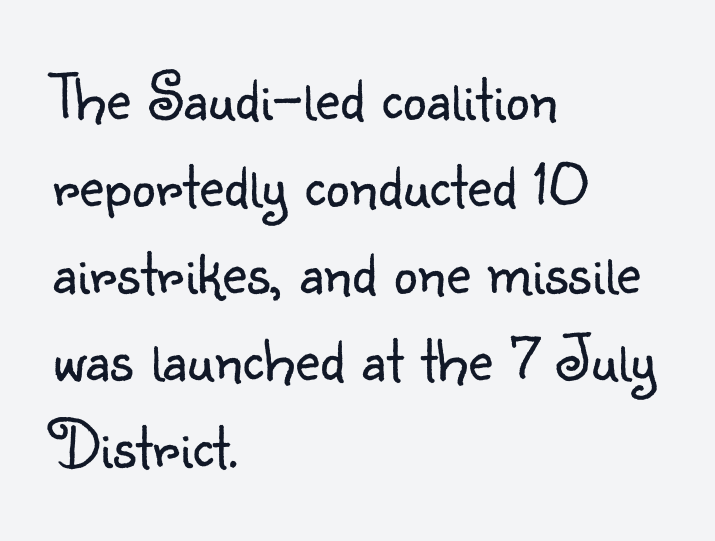
Spacing between characters is what you'd get straight out of the box. A typesetter would call this proportional, since set widths differ per character. Serif or sans? Sans — the stroke terminals are bare. The rendering uses a moderate line-height, typical for paragraphs. This sample is left-justified, so line endings fall wherever the words run out.
